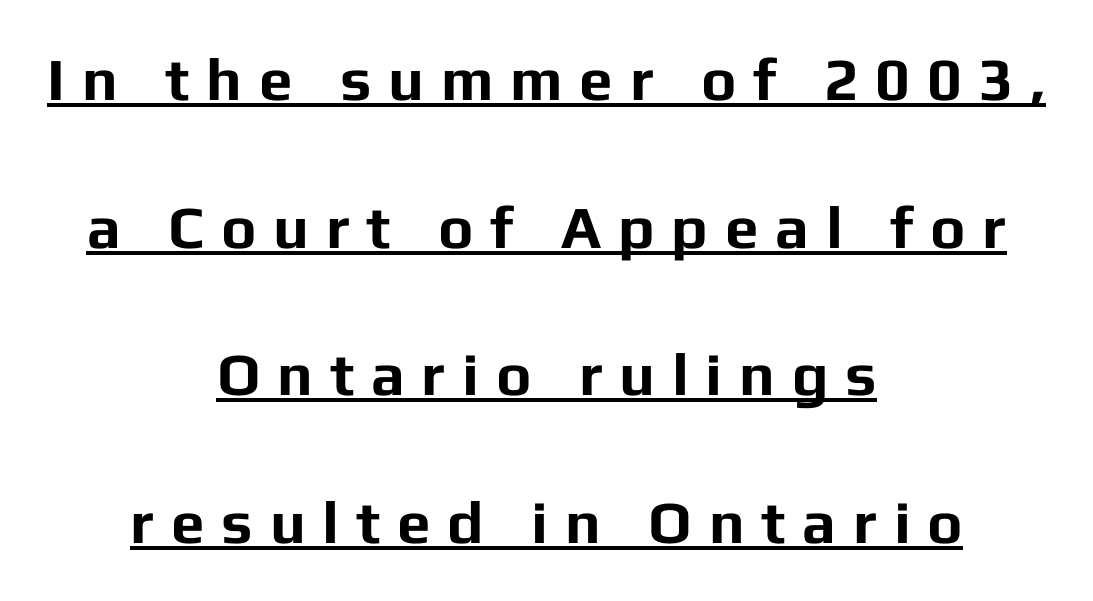
Q: Is the text bold? A: Yes.
Q: Is the text italic (slanted)? A: No, it is upright.
Q: Is the typeface a serif or a sans-serif typeface? A: Sans-serif.
Q: Is the text underlined? A: Yes.
Q: How is the paragraph aligned? A: Centered.
Q: Is the spacing between letters normal or unusually wide? A: Unusually wide.
Q: Is the spacing between lines tight, normal or loose? A: Loose.
Q: Width (condensed, normal, or wide)? A: Normal.
Q: Stroke contrast? A: Low.
Q: x-height? A: Medium.
Q: Monospaced? A: No.
